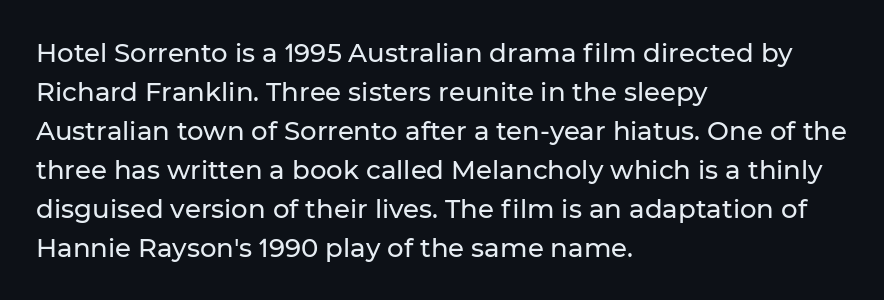
The compositor pushed each line to the left boundary. Every stem runs plumb, perpendicular to the baseline. This sample keeps an unexceptional amount of space between lines. Here the glyphs are tracked normally, forming tight word shapes. Descender tails drop into unmarked territory.
